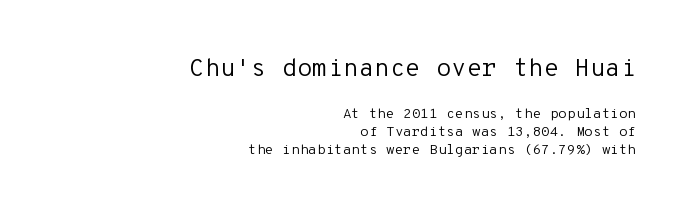
Q: Is the text bold? A: No.
Q: Is the text italic (slanted)? A: No, it is upright.
Q: Is the text underlined? A: No.
Q: How is the paragraph aligned? A: Right-aligned.
Q: Is the spacing between letters normal or unusually wide? A: Normal.
Q: Is the spacing between lines tight, normal or loose? A: Normal.
Q: Which block of text is set in a larger size, the first (top) or the second (bottom)? A: The first (top) one.
